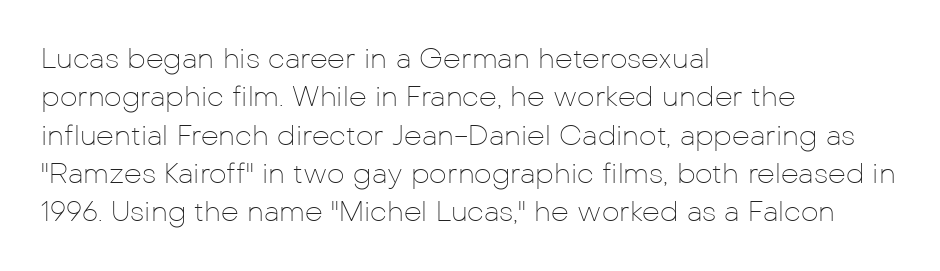
Q: Is the text bold? A: No.
Q: Is the text italic (slanted)? A: No, it is upright.
Q: Is the typeface a serif or a sans-serif typeface? A: Sans-serif.
Q: Is the text underlined? A: No.
Q: How is the paragraph aligned? A: Left-aligned.
Q: Is the spacing between letters normal or unusually wide? A: Normal.
Q: Is the spacing between lines tight, normal or loose? A: Normal.
Q: Width (condensed, normal, or wide)? A: Normal.
Q: Stroke contrast? A: Low.
Q: x-height? A: Medium.
Q: Monospaced? A: No.
